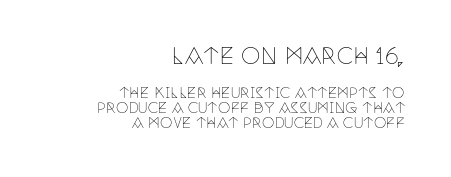
The image shows 22 px text type, upright; set right-aligned, tight line spacing (1.04x), normal letter spacing, not underlined; the first (top) block is 1.57x larger.
